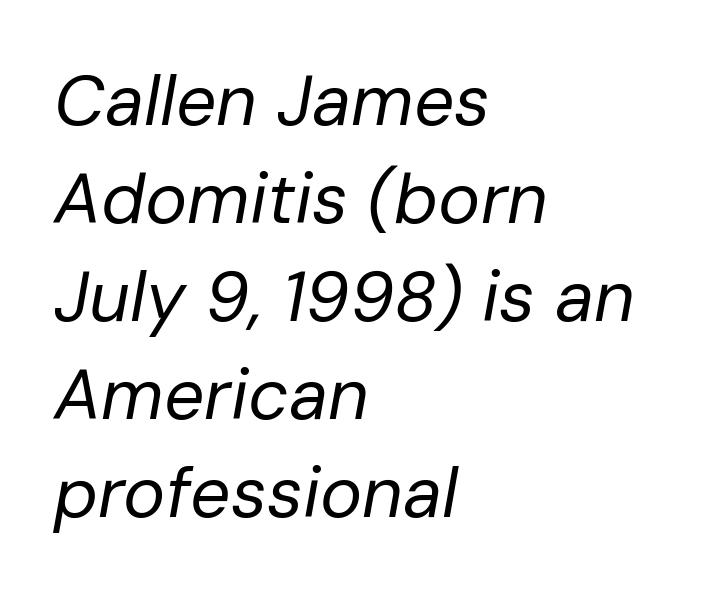
{"italic": "yes", "lean": "right", "slant_degrees": 10, "bold": "no", "weight": "regular", "width": "normal", "stroke_contrast": "low", "x_height": "medium", "monospaced": "no", "underline": "no", "align": "left", "line_spacing": "normal", "line_spacing_ratio": 1.38, "letter_spacing": "normal", "letter_spacing_em": 0.0, "glyph_px": 71}
